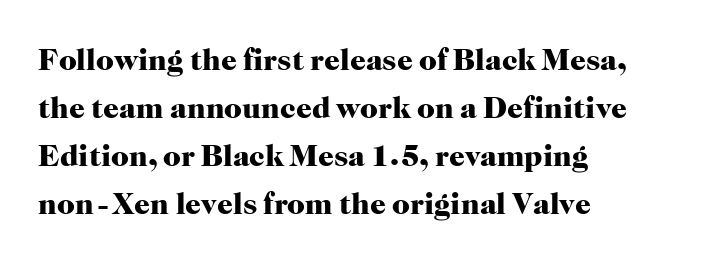
The image shows 31 px heavy serif type, upright; set left-aligned, normal line spacing (1.55x), normal letter spacing, not underlined; high stroke contrast and a medium x-height.
